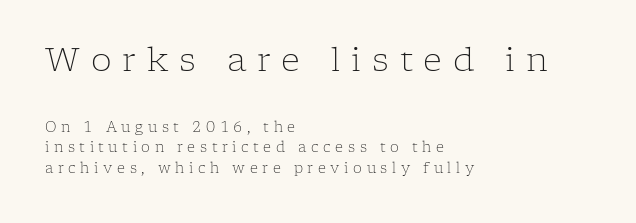
{"serif": "yes", "italic": "no", "bold": "no", "weight": "light", "width": "normal", "stroke_contrast": "low", "x_height": "medium", "monospaced": "no", "underline": "no", "align": "left", "line_spacing": "normal", "line_spacing_ratio": 1.49, "letter_spacing": "wide", "letter_spacing_em": 0.33, "larger_block": "first", "size_ratio": 2.36, "glyph_px": 33}
